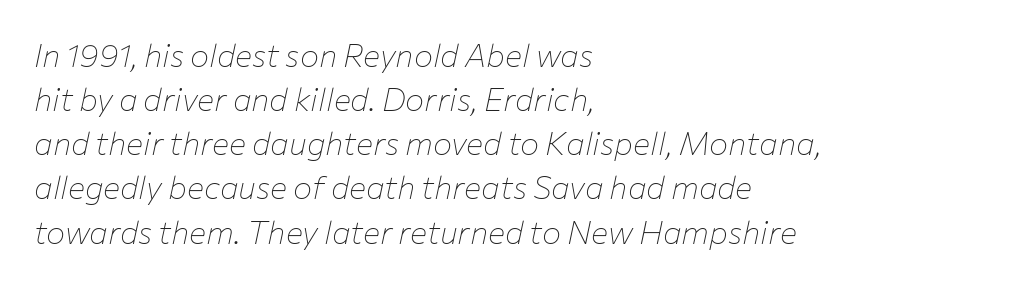
Q: Is the text bold? A: No.
Q: Is the text italic (slanted)? A: Yes, it leans right by about 12 degrees.
Q: Is the text underlined? A: No.
Q: How is the paragraph aligned? A: Left-aligned.
Q: Is the spacing between letters normal or unusually wide? A: Normal.
Q: Is the spacing between lines tight, normal or loose? A: Normal.
Q: Width (condensed, normal, or wide)? A: Normal.
Q: Stroke contrast? A: Low.
Q: x-height? A: Medium.
Q: Monospaced? A: No.
